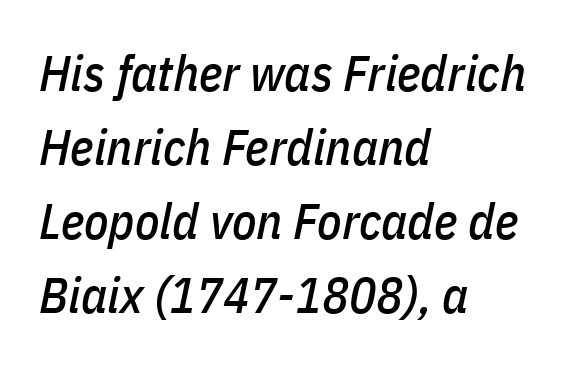
A normal amount of white space separates one row of letters from the next. There is no visible air inserted between adjacent glyphs. Words float on clear page, feet unadorned. Varying glyph widths throughout — classic text-font behaviour. If you drew a line through each stem, it would be angled. Leftover space on each line is placed entirely after the last word.
